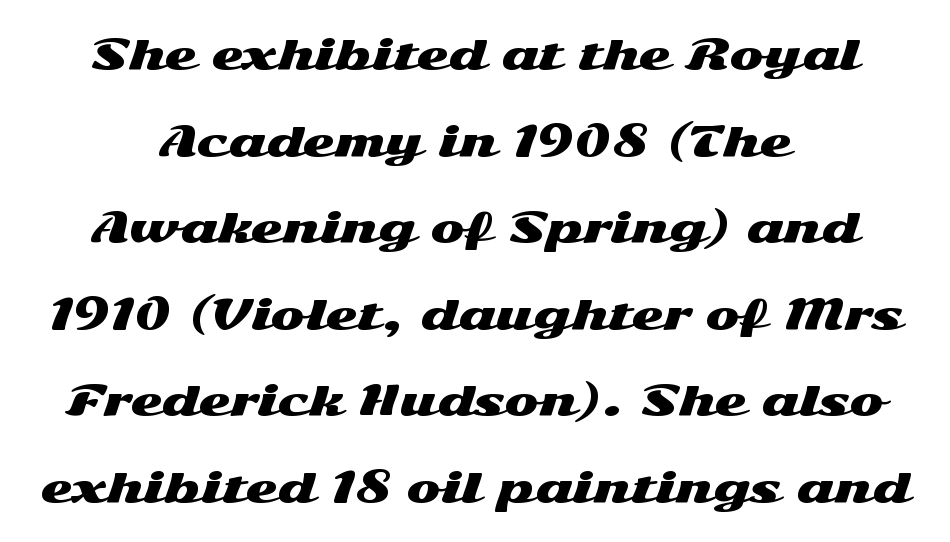
{"serif": "no", "width": "wide", "stroke_contrast": "medium", "x_height": "medium", "monospaced": "no", "underline": "no", "align": "center", "line_spacing": "loose", "line_spacing_ratio": 2.11, "letter_spacing": "normal", "letter_spacing_em": 0.0, "glyph_px": 41}
